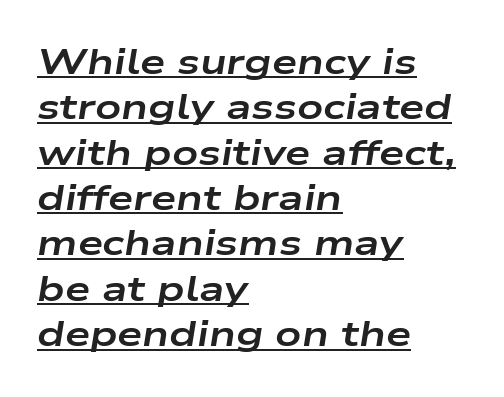
Honestly, the row spacing looks completely unremarkable. Underlining? Definitely there. Note the varied advance widths — an 'i' is clearly narrower than an 'm'. You could call the tracking neutral — neither tight nor loose. Teacher's note: observe the even left margin — that is flush-left alignment.
